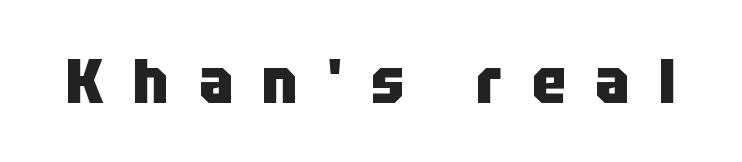
Any mark beneath the type? The region is blank. The rendering shows plain stroke endings on the letterforms — a sans-serif design. Observe the wide spacing: letters keep a clear distance from each other. The type sits square on the baseline with zero lean. The rendering uses natural spacing where letterforms have individual widths. Weight check: bold — yes, fully.
